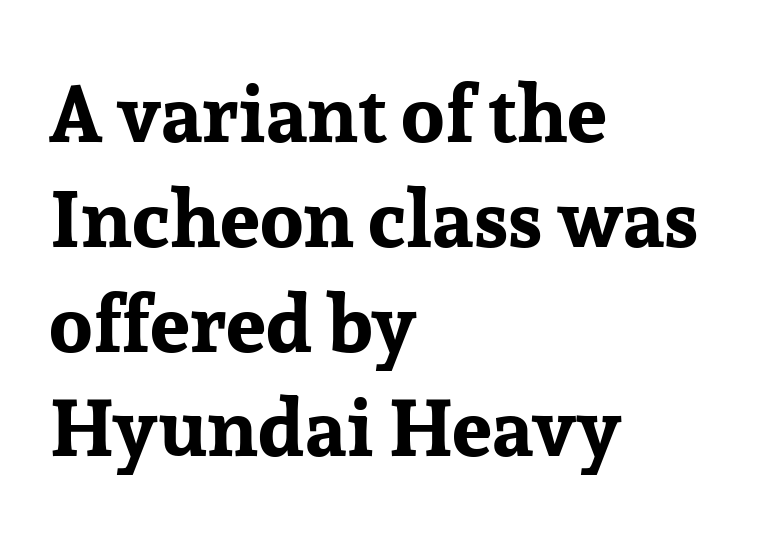
{"serif": "yes", "italic": "no", "bold": "yes", "weight": "bold", "width": "normal", "stroke_contrast": "low", "x_height": "medium", "monospaced": "no", "underline": "no", "align": "left", "line_spacing": "normal", "line_spacing_ratio": 1.31, "letter_spacing": "normal", "letter_spacing_em": 0.0, "glyph_px": 80}
